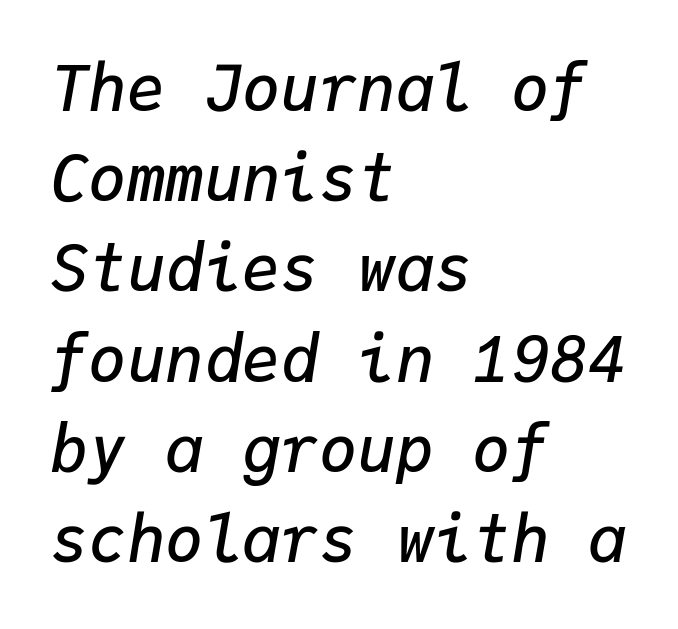
Q: Is the text bold? A: Semi-bold.
Q: Is the text italic (slanted)? A: Yes, it leans right by about 9 degrees.
Q: Is the text underlined? A: No.
Q: How is the paragraph aligned? A: Left-aligned.
Q: Is the spacing between letters normal or unusually wide? A: Normal.
Q: Is the spacing between lines tight, normal or loose? A: Normal.
Q: Width (condensed, normal, or wide)? A: Normal.
Q: Stroke contrast? A: Low.
Q: x-height? A: Medium.
Q: Monospaced? A: Yes.
